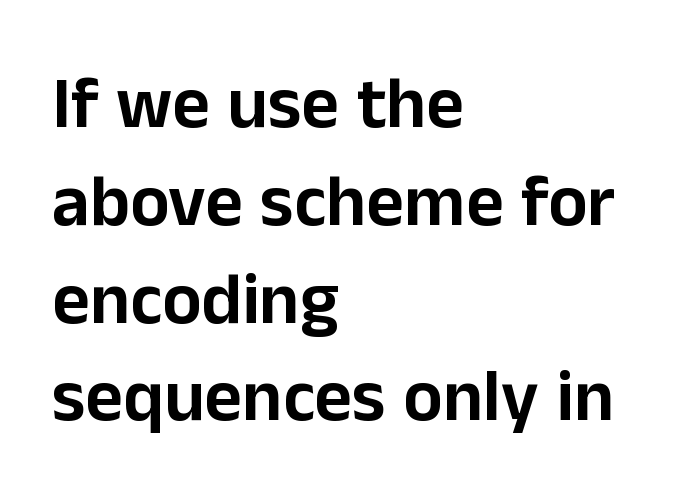
The rendering anchors every line to the left-hand side. Tracking value appears to be zero — textbook default spacing. The strip under each line holds only bare page. Baseline-to-baseline distance is the conventional proportion of letter height.
